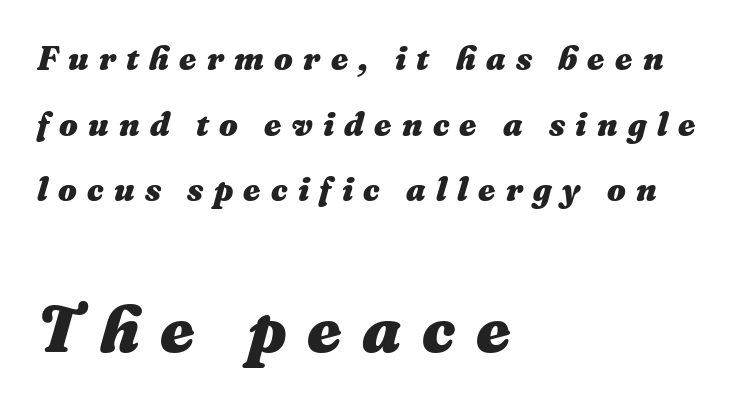
Q: Is the text bold? A: Yes.
Q: Is the text italic (slanted)? A: Yes, it leans right by about 16 degrees.
Q: Is the text underlined? A: No.
Q: How is the paragraph aligned? A: Left-aligned.
Q: Is the spacing between letters normal or unusually wide? A: Unusually wide.
Q: Is the spacing between lines tight, normal or loose? A: Loose.
Q: Which block of text is set in a larger size, the first (top) or the second (bottom)? A: The second (bottom) one.
Q: Width (condensed, normal, or wide)? A: Normal.
Q: Stroke contrast? A: Medium.
Q: x-height? A: Medium.
Q: Monospaced? A: No.
